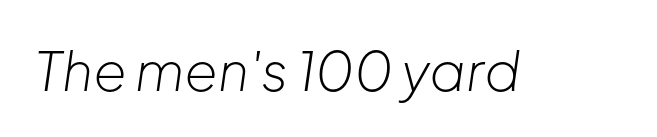
Q: Is the text bold? A: No.
Q: Is the text italic (slanted)? A: Yes, it leans right by about 8 degrees.
Q: Is the text underlined? A: No.
Q: Is the spacing between letters normal or unusually wide? A: Normal.
Q: Width (condensed, normal, or wide)? A: Normal.
Q: Stroke contrast? A: Low.
Q: x-height? A: Medium.
Q: Monospaced? A: No.
